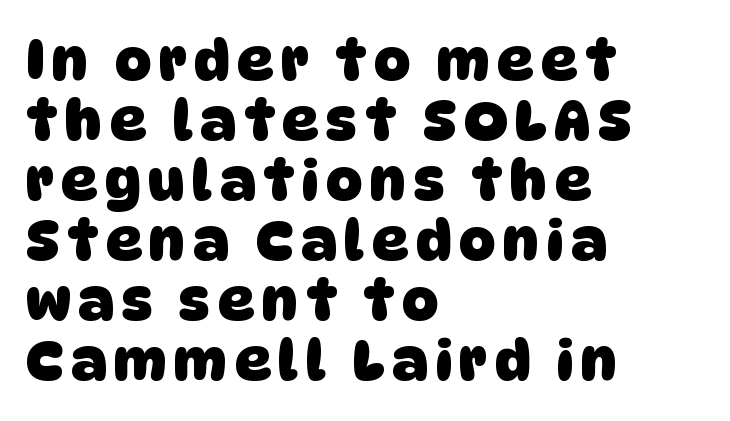
Q: Is the text bold? A: Yes.
Q: Is the typeface a serif or a sans-serif typeface? A: Sans-serif.
Q: Is the text underlined? A: No.
Q: How is the paragraph aligned? A: Left-aligned.
Q: Is the spacing between lines tight, normal or loose? A: Tight.
Q: Width (condensed, normal, or wide)? A: Normal.
Q: Stroke contrast? A: Low.
Q: x-height? A: Large.
Q: Monospaced? A: No.
